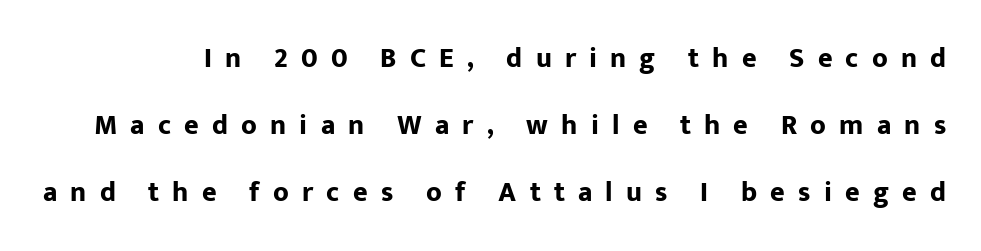
Pretty heavy lettering here — definitely bold. Designer's note — italics off, roman on. The strip under each line holds only bare page. Character widths vary here, with narrow letters taking less room than wide ones. Rows of type keep a wide berth in the vertical direction.
